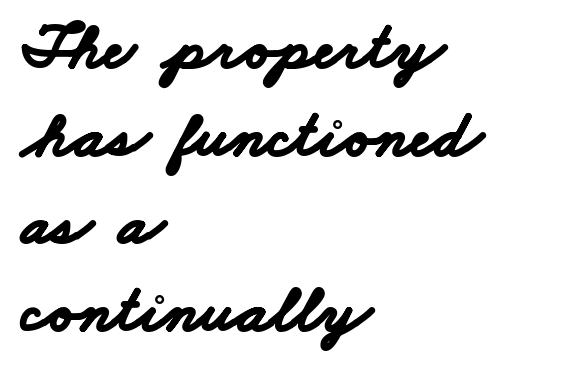
{"serif": "no", "bold": "yes", "weight": "bold", "width": "wide", "stroke_contrast": "low", "x_height": "small", "monospaced": "no", "underline": "no", "align": "left", "line_spacing": "normal", "line_spacing_ratio": 1.33, "letter_spacing": "normal", "letter_spacing_em": 0.0, "glyph_px": 66}
